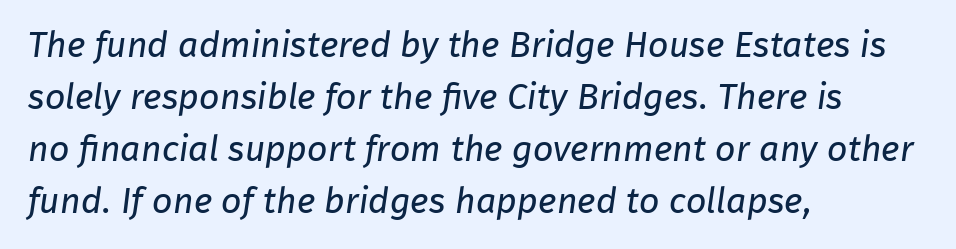
The image shows 36 px regular-weight sans-serif type; set left-aligned, normal line spacing (1.44x), normal letter spacing, not underlined; low stroke contrast and a medium x-height.
